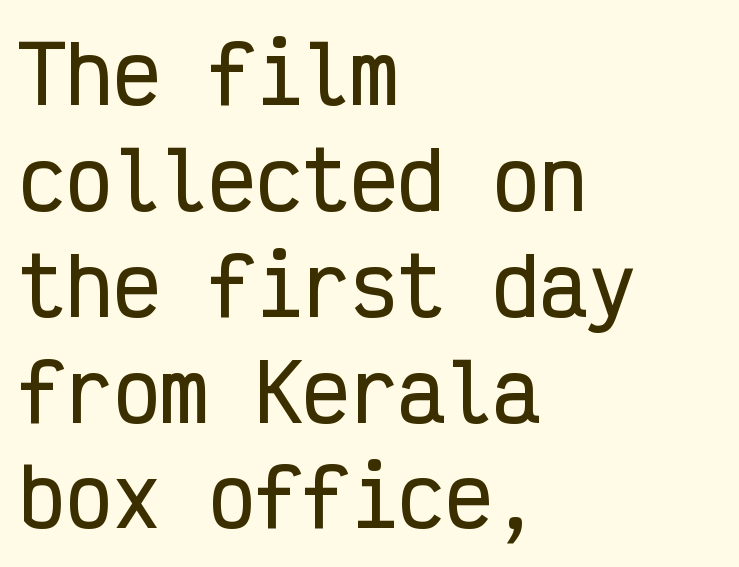
{"serif": "no", "italic": "no", "width": "condensed", "stroke_contrast": "low", "x_height": "medium", "monospaced": "yes", "underline": "no", "align": "left", "line_spacing": "normal", "line_spacing_ratio": 1.34, "letter_spacing": "normal", "letter_spacing_em": 0.0, "glyph_px": 79}
